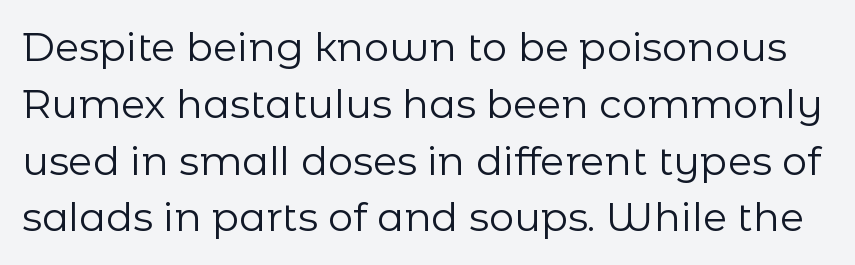
The image shows 40 px regular-weight sans-serif type, upright; set normal line spacing (1.42x), normal letter spacing, not underlined; low stroke contrast and a medium x-height.
